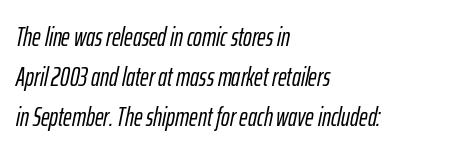
Decoration check: the copy has no underline. Quick note: italic. Successive baselines arrive at the customary interval. Words appear dense and cohesive because spacing is normal. The ragged edge is on the right, which tells us the setting is flush left.
